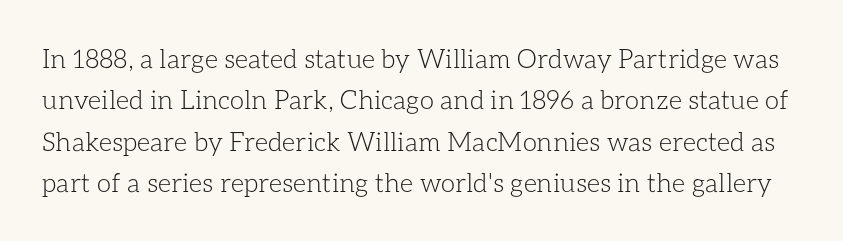
The strokes are not fattened; the text isn't bold. The line texture is even and compact thanks to regular tracking. These lines sit exactly where default settings would place them. Ordinary non-slanted type is in use.
